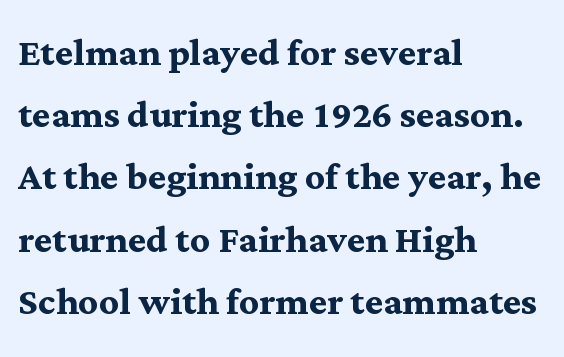
{"serif": "yes", "italic": "no", "bold": "yes", "weight": "semibold", "width": "normal", "stroke_contrast": "medium", "x_height": "medium", "monospaced": "no", "underline": "no", "align": "left", "line_spacing": "normal", "line_spacing_ratio": 1.27, "letter_spacing": "normal", "letter_spacing_em": 0.0, "glyph_px": 49}
